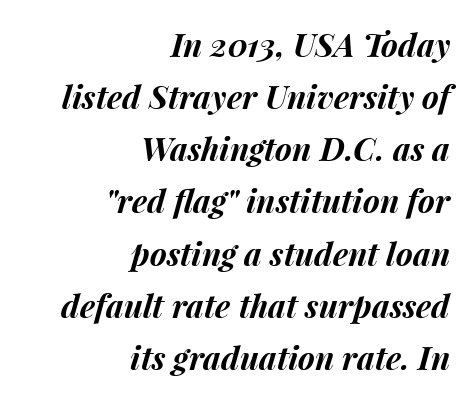
This is oblique type, the kind used for emphasis or titles. Note the varied advance widths — an 'i' is clearly narrower than an 'm'. All the whitespace from short lines collects on the left. Tracking value appears to be zero — textbook default spacing. This sample keeps an unexceptional amount of space between lines.
